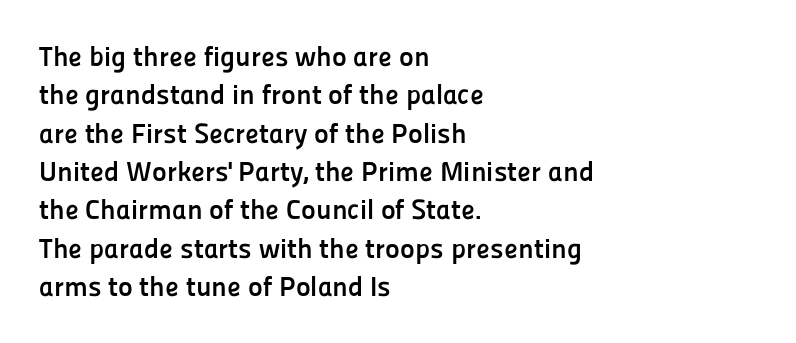
Check under the words: just untouched page. You could not count columns in this text — the font is proportionally spaced. The typeface chosen for these lines omits serifs. Teacher's note: observe the even left margin — that is flush-left alignment. These lines keep a tight, regular rhythm from letter to letter. Nope, not italic — everything's standing straight.
